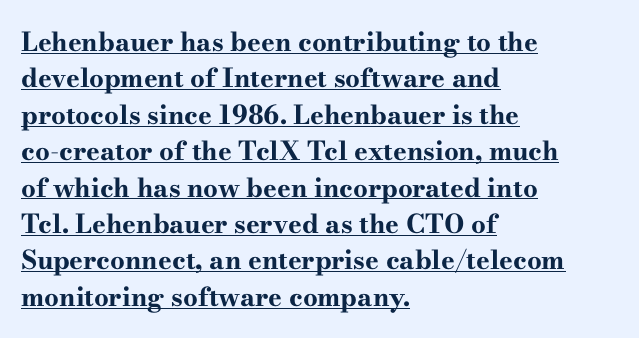
{"italic": "no", "bold": "yes", "underline": "yes", "align": "left", "line_spacing": "normal", "line_spacing_ratio": 1.4, "letter_spacing": "normal", "letter_spacing_em": 0.0, "glyph_px": 26}
